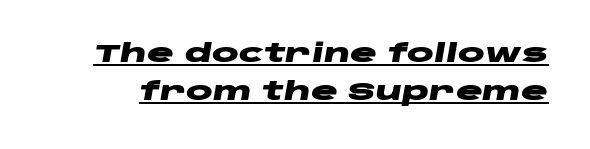
Q: Is the text bold? A: Yes.
Q: Is the text italic (slanted)? A: Yes, it leans right by about 10 degrees.
Q: Is the text underlined? A: Yes.
Q: Is the spacing between letters normal or unusually wide? A: Normal.
Q: Is the spacing between lines tight, normal or loose? A: Normal.
